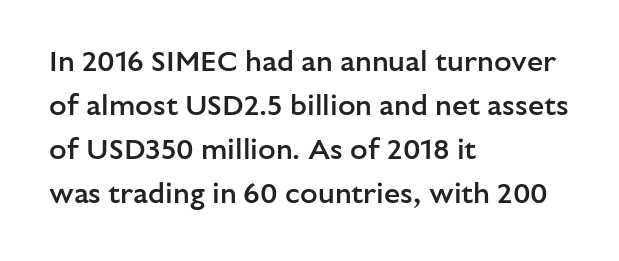
{"serif": "no", "italic": "no", "bold": "semi", "weight": "semibold", "width": "normal", "stroke_contrast": "low", "x_height": "medium", "monospaced": "no", "underline": "no", "align": "left", "line_spacing": "normal", "line_spacing_ratio": 1.52, "letter_spacing": "normal", "letter_spacing_em": 0.0, "glyph_px": 29}
